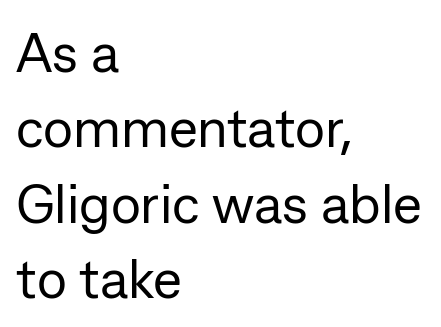
{"serif": "no", "italic": "no", "bold": "no", "weight": "regular", "width": "normal", "stroke_contrast": "low", "x_height": "medium", "monospaced": "no", "underline": "no", "align": "left", "line_spacing": "normal", "line_spacing_ratio": 1.37, "letter_spacing": "normal", "letter_spacing_em": 0.0, "glyph_px": 55}
